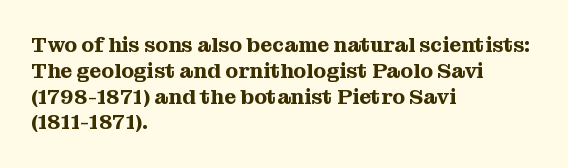
The image shows 21 px text type, upright; set left-aligned, line spacing 1.23x, normal letter spacing, not underlined.
